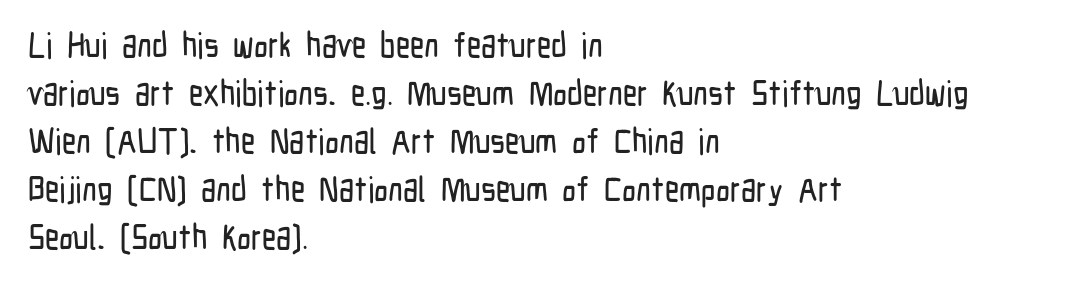
You could call the tracking neutral — neither tight nor loose. Here the designer chose a conventional face with non-uniform glyph widths. What's the leading like? Ordinary, nothing unusual. The lettering stays uniformly vertical, giving the passage a roman look. Beneath every word, the page is bare.
